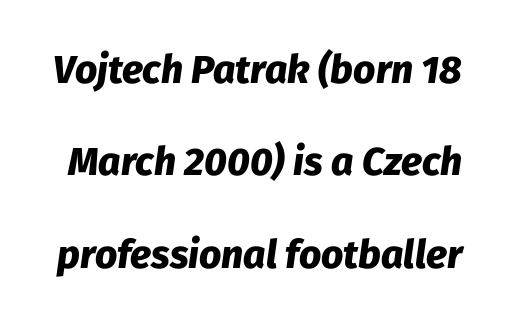
{"italic": "yes", "lean": "right", "slant_degrees": 8, "bold": "yes", "weight": "heavy", "width": "normal", "stroke_contrast": "low", "x_height": "medium", "monospaced": "no", "underline": "no", "line_spacing": "loose", "line_spacing_ratio": 2.37, "letter_spacing": "normal", "letter_spacing_em": 0.0, "glyph_px": 39}
